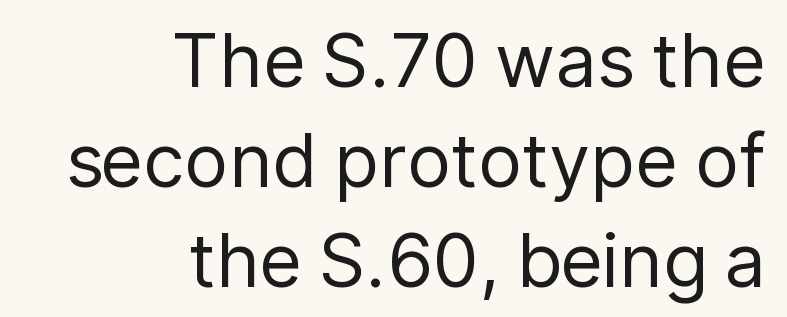
The image shows 74 px regular-weight sans-serif type, upright; set right-aligned, normal line spacing (1.35x), normal letter spacing, not underlined; low stroke contrast and a medium x-height.
